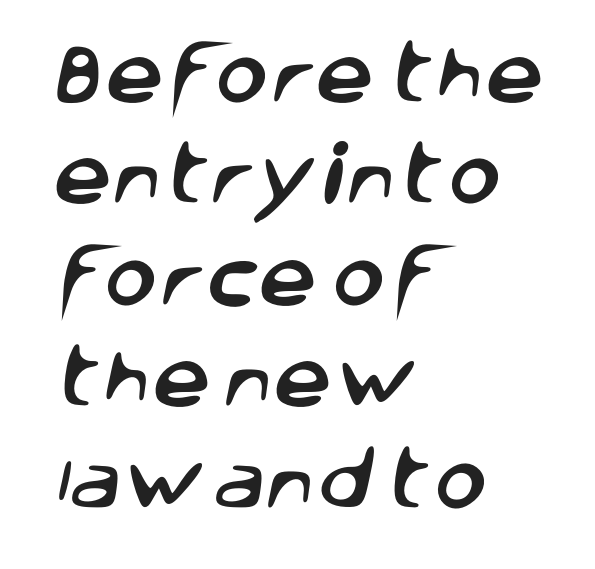
The image shows 65 px sans-serif type; set left-aligned, normal line spacing (1.56x), normal letter spacing, not underlined; low stroke contrast and a large x-height.
